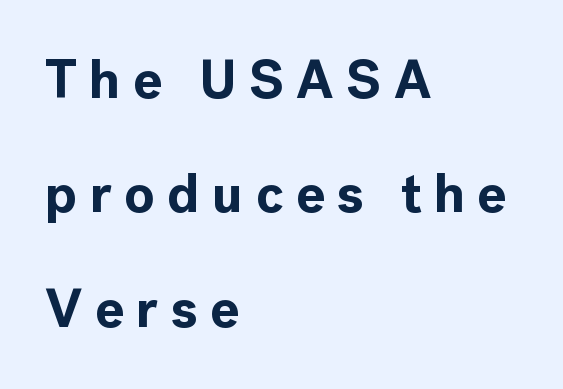
Rule under the text: the space is simply empty. Note the varied advance widths — an 'i' is clearly narrower than an 'm'. This block would shrink considerably if given ordinary leading; it's expanded now. These lines have a slow, spaced-out rhythm from letter to letter. Teacher's note: observe the even left margin — that is flush-left alignment.
